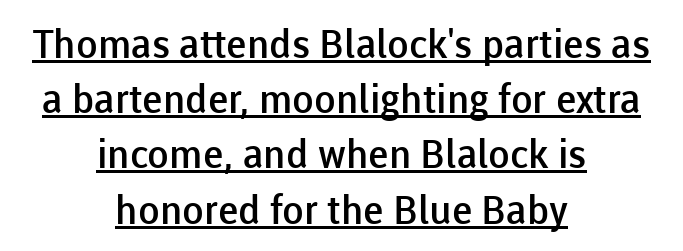
The image shows 40 px semibold sans-serif type, upright; set centered, normal line spacing (1.38x), normal letter spacing, underlined; low stroke contrast and a medium x-height.
